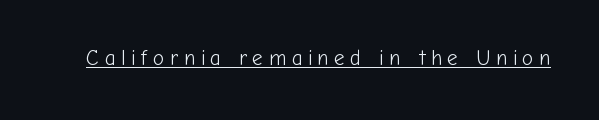
Q: Is the text bold? A: No.
Q: Is the text italic (slanted)? A: No, it is upright.
Q: Is the text underlined? A: Yes.
Q: Is the spacing between letters normal or unusually wide? A: Unusually wide.
